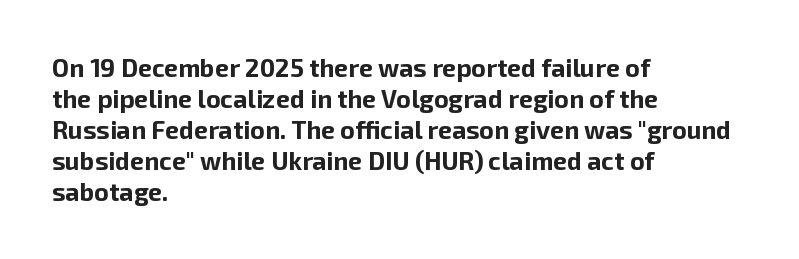
The image shows 25 px bold type, upright; set left-aligned, line spacing 1.24x, normal letter spacing, not underlined.
